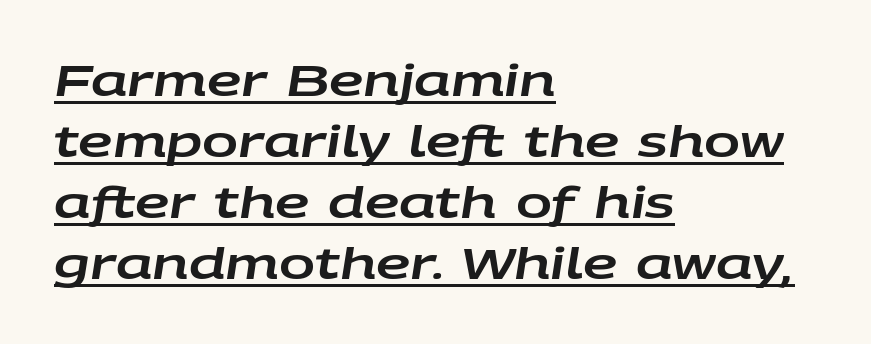
The passage shown has conventional tracking throughout. How would I describe the line gaps? Plain and ordinary. This sample carries an underscore along the baseline area. Do the characters align in a grid? No, the font is proportional.
